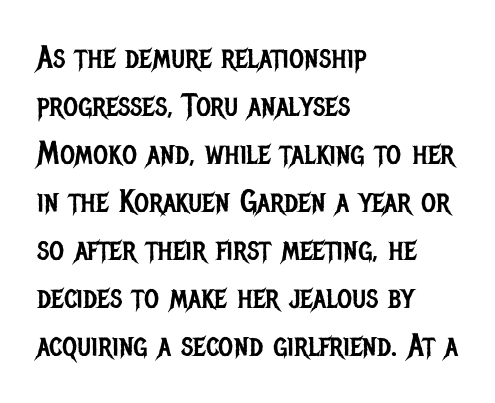
Q: Is the text bold? A: No.
Q: Is the text italic (slanted)? A: No, it is upright.
Q: Is the typeface a serif or a sans-serif typeface? A: Sans-serif.
Q: Is the text underlined? A: No.
Q: How is the paragraph aligned? A: Left-aligned.
Q: Is the spacing between letters normal or unusually wide? A: Normal.
Q: Is the spacing between lines tight, normal or loose? A: Normal.
Q: Width (condensed, normal, or wide)? A: Condensed.
Q: Stroke contrast? A: Low.
Q: x-height? A: Large.
Q: Monospaced? A: No.
